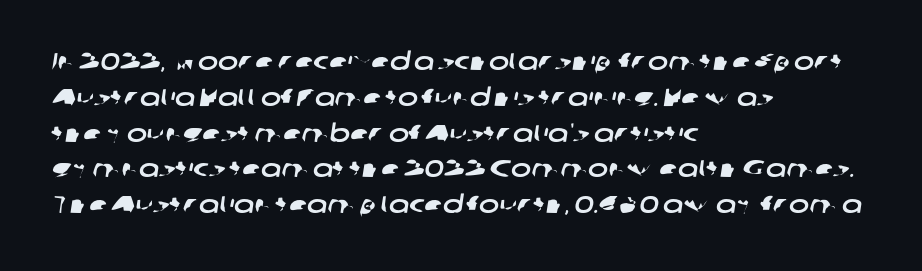
Q: Is the text underlined? A: No.
Q: How is the paragraph aligned? A: Left-aligned.
Q: Is the spacing between letters normal or unusually wide? A: Normal.
Q: Is the spacing between lines tight, normal or loose? A: Normal.
